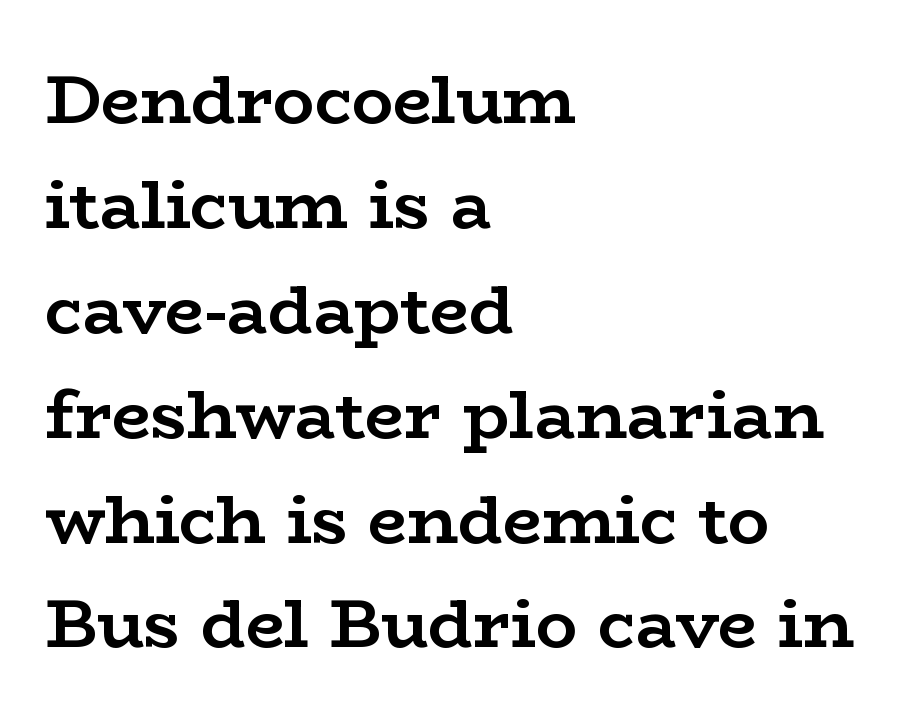
A typesetter would call this proportional, since set widths differ per character. Words float on clear page, feet unadorned. Rows of type keep a routine distance in the vertical direction. Small tapered or slab feet sit at the stroke ends, so this counts as serif. The text block is weighted toward the left margin, trailing off unevenly rightward.
